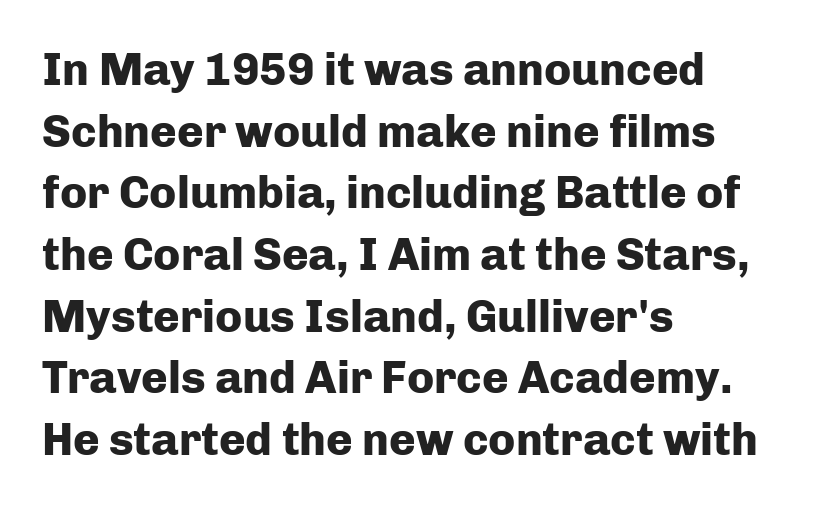
The image shows 45 px heavy sans-serif type, upright; set left-aligned, normal line spacing (1.37x), normal letter spacing, not underlined; low stroke contrast and a medium x-height.
